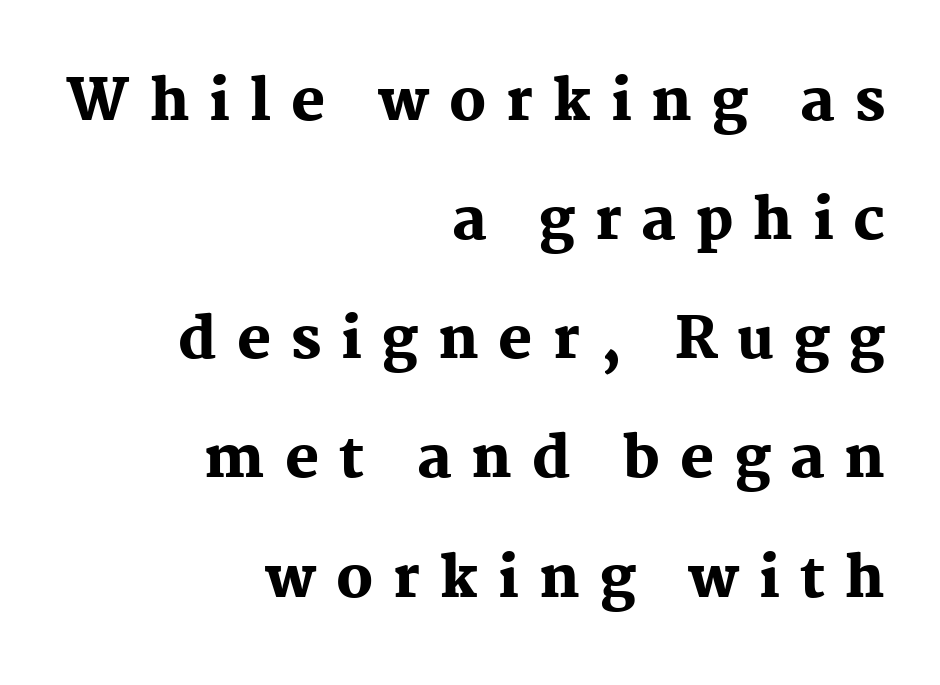
It's the straight-up-and-down kind of type. Typesetter's note: full bold, strokes at maximum text heaviness. A typesetter would call this proportional, since set widths differ per character. The passage shown has open, widely tracked lettering throughout.
